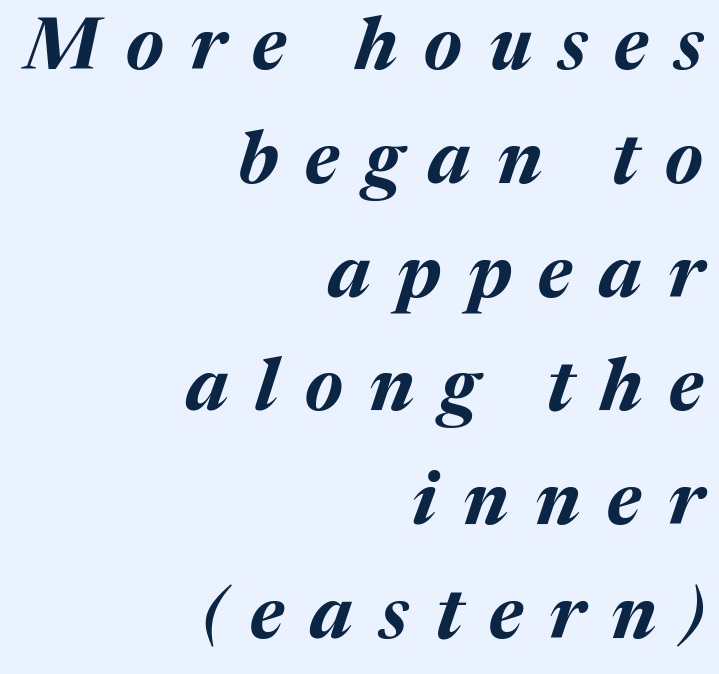
The lettering tilts uniformly, giving the passage an italic look. There is plenty of visible air inserted between adjacent glyphs. Underlining? Definitely not there. Heft: maximum for text — a bold. Is there much room between lines? A standard amount, neither cramped nor airy. Reading down the block, your eye finds every line finishing at a fixed right position.
